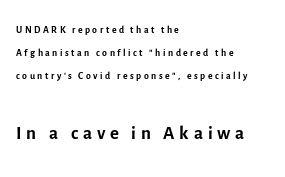
Q: Is the text bold? A: No.
Q: Is the text italic (slanted)? A: No, it is upright.
Q: Is the text underlined? A: No.
Q: How is the paragraph aligned? A: Left-aligned.
Q: Is the spacing between lines tight, normal or loose? A: Normal.
Q: Which block of text is set in a larger size, the first (top) or the second (bottom)? A: The second (bottom) one.
